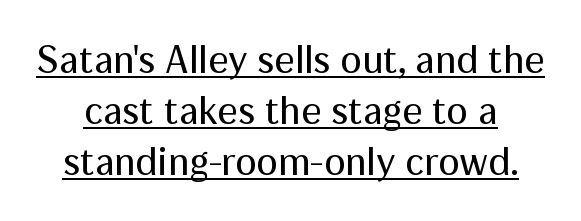
Unlike italic type, these characters show no tilt at all. Line spacing here is normal. Think of a printed novel: that variable character pitch is what you see here. Caption: lettering with a line underneath. Each stroke keeps to a modest, everyday thickness or less.
